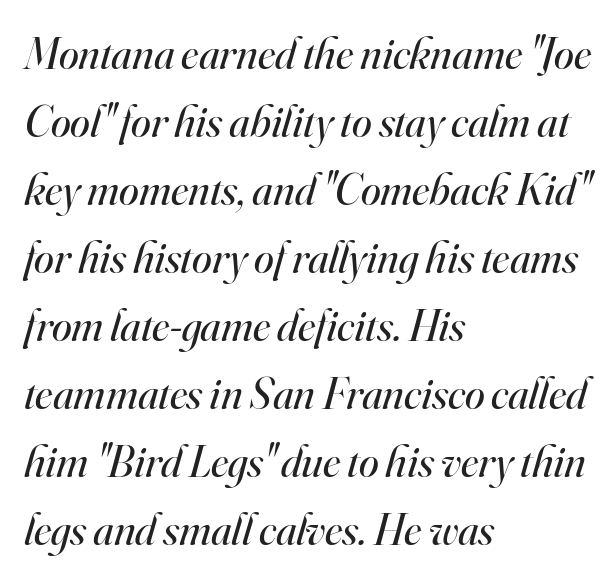
Q: Is the text bold? A: No.
Q: Is the text italic (slanted)? A: Yes, it leans right by about 16 degrees.
Q: Is the typeface a serif or a sans-serif typeface? A: Serif.
Q: Is the text underlined? A: No.
Q: How is the paragraph aligned? A: Left-aligned.
Q: Is the spacing between letters normal or unusually wide? A: Normal.
Q: Is the spacing between lines tight, normal or loose? A: Normal.
Q: Width (condensed, normal, or wide)? A: Normal.
Q: Stroke contrast? A: High.
Q: x-height? A: Small.
Q: Monospaced? A: No.
